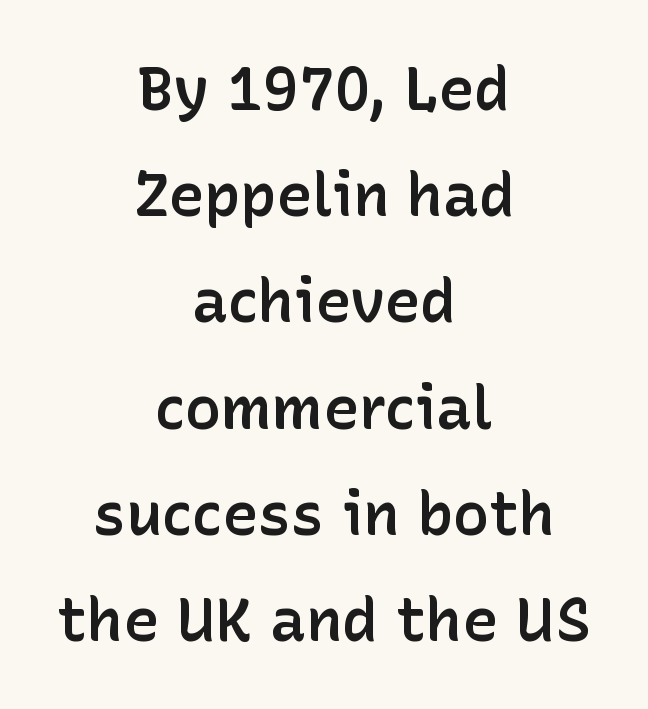
Look at the stroke-to-counter ratio: somewhat heavy, a semibold. Note the varied advance widths — an 'i' is clearly narrower than an 'm'. You could call the tracking neutral — neither tight nor loose. Rule under the text: the space is simply empty.
